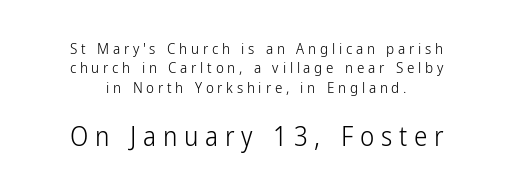
{"italic": "no", "bold": "no", "underline": "no", "line_spacing": "normal", "line_spacing_ratio": 1.29, "letter_spacing": "wide", "letter_spacing_em": 0.25, "larger_block": "second", "size_ratio": 1.8, "glyph_px": 27}
